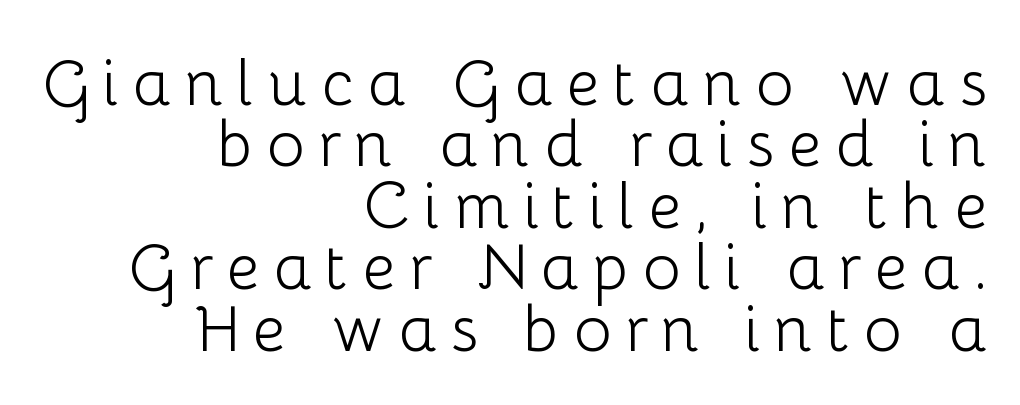
{"serif": "no", "italic": "no", "bold": "no", "weight": "light", "width": "normal", "stroke_contrast": "low", "x_height": "medium", "monospaced": "no", "underline": "no", "align": "right", "line_spacing": "tight", "line_spacing_ratio": 0.96, "letter_spacing": "wide", "letter_spacing_em": 0.21, "glyph_px": 64}
